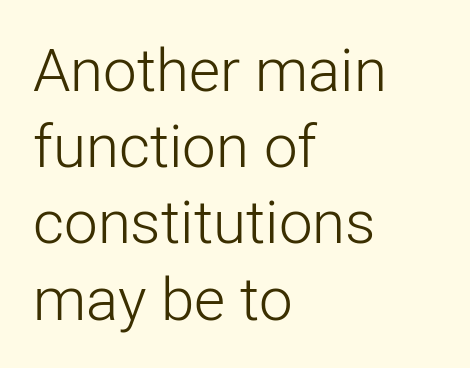
The letterforms sit shoulder to shoulder at normal distance. Regular leading. Ordinary non-slanted type is in use. Horizontal alignment here is leftward, the default for most running prose.
